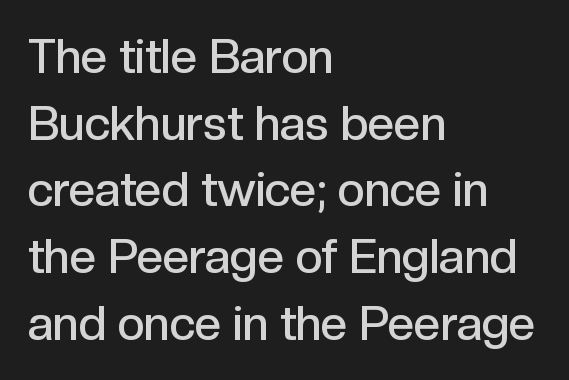
The image shows 47 px semibold sans-serif type, upright; set left-aligned, normal line spacing (1.42x), normal letter spacing, not underlined; a medium x-height.
